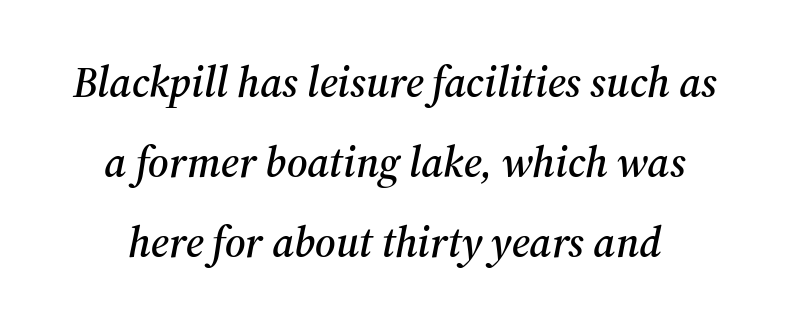
Q: Is the text italic (slanted)? A: Yes, it leans right by about 12 degrees.
Q: Is the typeface a serif or a sans-serif typeface? A: Serif.
Q: Is the text underlined? A: No.
Q: How is the paragraph aligned? A: Centered.
Q: Is the spacing between letters normal or unusually wide? A: Normal.
Q: Width (condensed, normal, or wide)? A: Normal.
Q: Stroke contrast? A: Medium.
Q: x-height? A: Medium.
Q: Monospaced? A: No.
